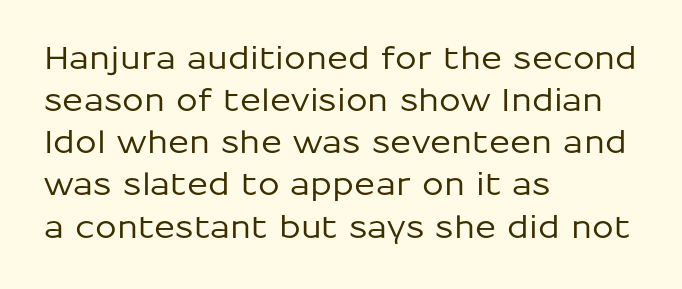
Tracking value appears to be zero — textbook default spacing. Honestly, there is no underline to notice here at all. Do the characters align in a grid? No, the font is proportional. All the whitespace from short lines collects on the right.
